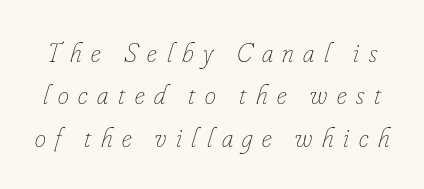
The image shows 28 px thin, condensed type, italic (leaning right); set normal line spacing (1.51x), unusually wide letter spacing (+0.34 em), not underlined; low stroke contrast and a small x-height.
